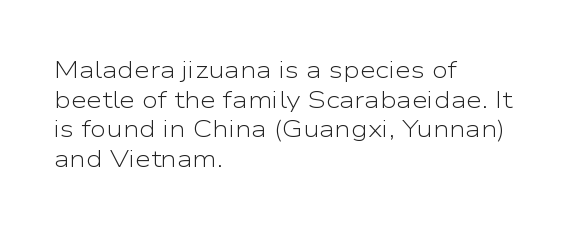
Q: Is the text bold? A: No.
Q: Is the text italic (slanted)? A: No, it is upright.
Q: Is the text underlined? A: No.
Q: How is the paragraph aligned? A: Left-aligned.
Q: Is the spacing between letters normal or unusually wide? A: Normal.
Q: Is the spacing between lines tight, normal or loose? A: Normal.
